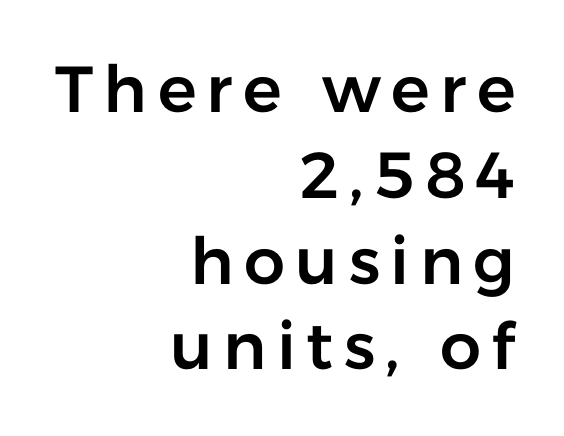
{"serif": "no", "italic": "no", "width": "normal", "stroke_contrast": "low", "x_height": "medium", "monospaced": "no", "underline": "no", "align": "right", "line_spacing": "normal", "line_spacing_ratio": 1.32, "glyph_px": 65}
